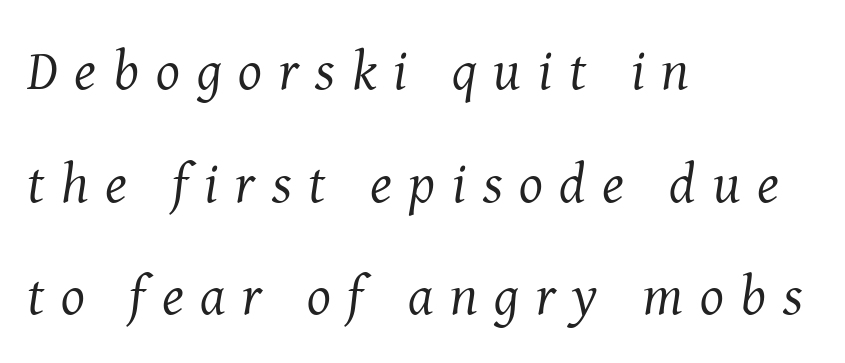
Q: Is the text bold? A: No.
Q: Is the text italic (slanted)? A: Yes, it leans right by about 8 degrees.
Q: Is the typeface a serif or a sans-serif typeface? A: Serif.
Q: Is the text underlined? A: No.
Q: How is the paragraph aligned? A: Left-aligned.
Q: Is the spacing between letters normal or unusually wide? A: Unusually wide.
Q: Is the spacing between lines tight, normal or loose? A: Loose.
Q: Width (condensed, normal, or wide)? A: Normal.
Q: Stroke contrast? A: Medium.
Q: x-height? A: Medium.
Q: Monospaced? A: No.
